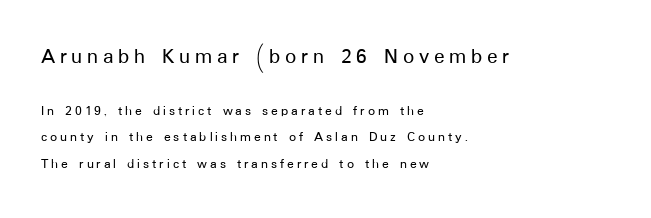
The compositor pushed each line to the left boundary. The letters in the upper block stand taller than those in the block below. These lines were composed using upright roman letters. Glance below the letters and you will spot only blank space.
